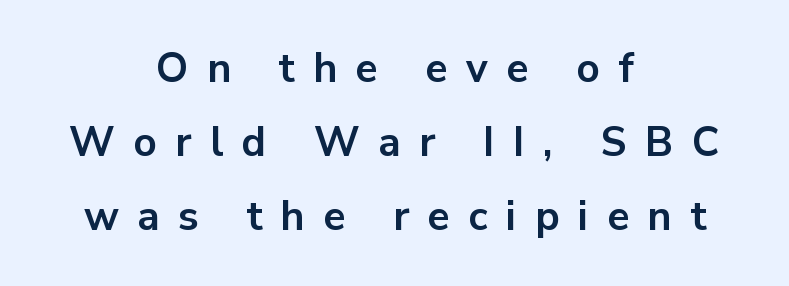
Q: Is the text bold? A: Yes.
Q: Is the text italic (slanted)? A: No, it is upright.
Q: Is the typeface a serif or a sans-serif typeface? A: Sans-serif.
Q: Is the text underlined? A: No.
Q: How is the paragraph aligned? A: Centered.
Q: Is the spacing between letters normal or unusually wide? A: Unusually wide.
Q: Width (condensed, normal, or wide)? A: Normal.
Q: Stroke contrast? A: Low.
Q: x-height? A: Medium.
Q: Monospaced? A: No.
